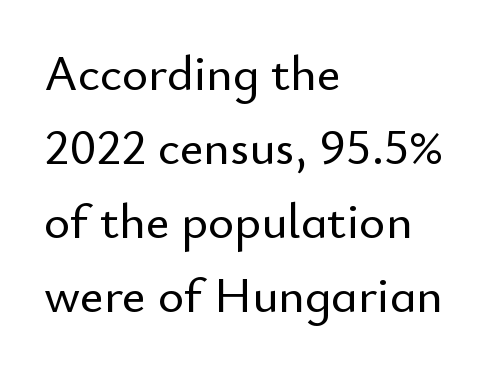
{"serif": "no", "italic": "no", "width": "normal", "stroke_contrast": "low", "x_height": "small", "monospaced": "no", "underline": "no", "align": "left", "line_spacing": "normal", "line_spacing_ratio": 1.48, "letter_spacing": "normal", "letter_spacing_em": 0.0, "glyph_px": 50}
